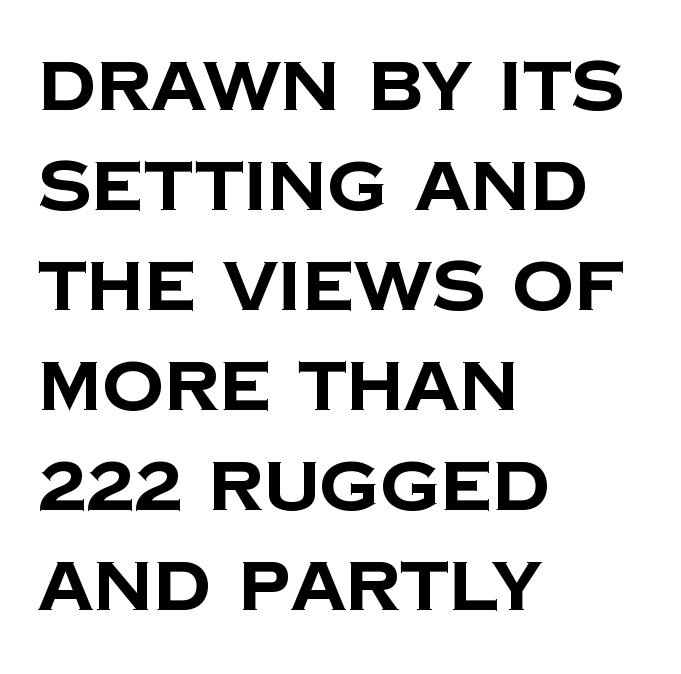
Q: Is the text bold? A: Yes.
Q: Is the typeface a serif or a sans-serif typeface? A: Sans-serif.
Q: Is the text underlined? A: No.
Q: How is the paragraph aligned? A: Left-aligned.
Q: Is the spacing between letters normal or unusually wide? A: Normal.
Q: Is the spacing between lines tight, normal or loose? A: Normal.
Q: Width (condensed, normal, or wide)? A: Normal.
Q: Stroke contrast? A: Low.
Q: x-height? A: Large.
Q: Monospaced? A: No.
